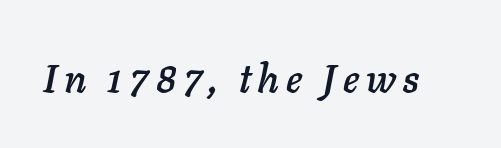
The image shows 39 px text type, italic (leaning right); set not underlined; low stroke contrast and a medium x-height.
